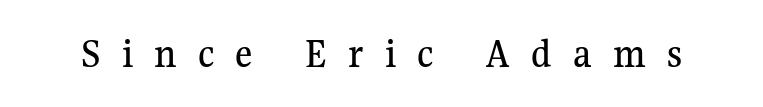
Q: Is the text italic (slanted)? A: No, it is upright.
Q: Is the typeface a serif or a sans-serif typeface? A: Serif.
Q: Is the text underlined? A: No.
Q: Is the spacing between letters normal or unusually wide? A: Unusually wide.
Q: Width (condensed, normal, or wide)? A: Normal.
Q: Stroke contrast? A: Medium.
Q: x-height? A: Medium.
Q: Monospaced? A: No.
